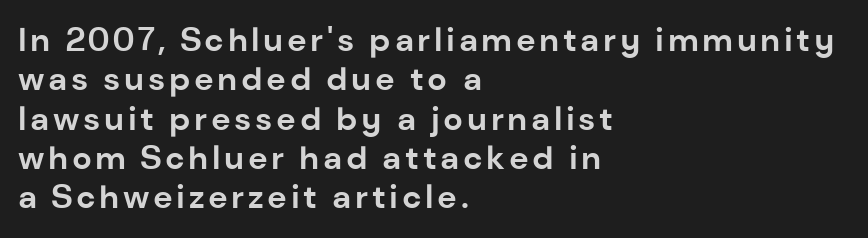
The letters are bold, with thick, heavy strokes. Varying glyph widths throughout — classic text-font behaviour. A bare baseline throughout the passage. Notice how the passage keeps a crisp vertical edge on the left only. Typographically, this falls in the sans-serif category.
